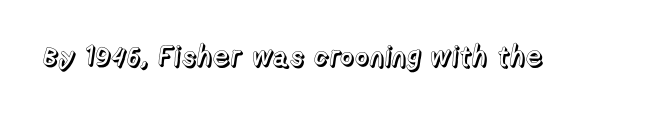
Q: Is the text italic (slanted)? A: Yes.
Q: Is the text underlined? A: No.
Q: Is the spacing between letters normal or unusually wide? A: Normal.
Q: Width (condensed, normal, or wide)? A: Normal.
Q: x-height? A: Medium.
Q: Monospaced? A: No.
